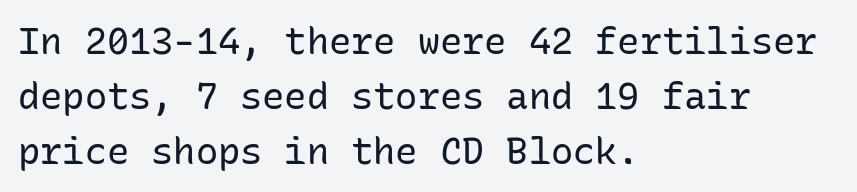
The image shows 37 px regular-weight sans-serif type, upright, monospaced; set left-aligned, normal line spacing (1.48x), normal letter spacing, not underlined; low stroke contrast and a medium x-height.
